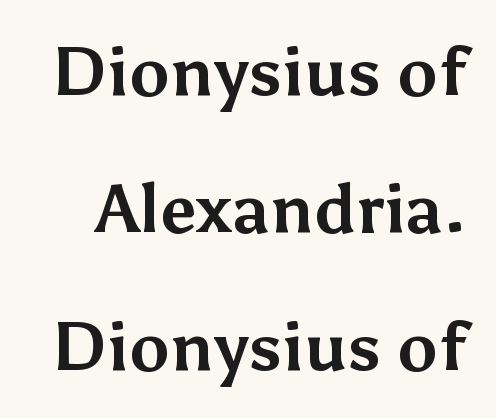
{"serif": "no", "italic": "no", "bold": "yes", "weight": "bold", "width": "normal", "stroke_contrast": "medium", "x_height": "medium", "monospaced": "no", "underline": "no", "line_spacing": "loose", "line_spacing_ratio": 2.02, "letter_spacing": "normal", "letter_spacing_em": 0.0, "glyph_px": 68}
